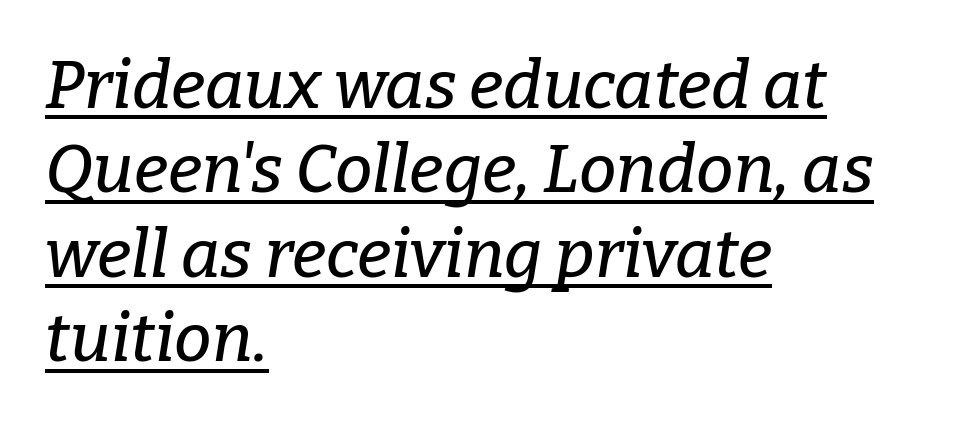
The horizontal fit of the characters is conventional and even. A baseline rule has been typeset under these characters. The vertical gap from one line to the next is medium. Slanted lettering throughout. Leftover space on each line is placed entirely after the last word.
